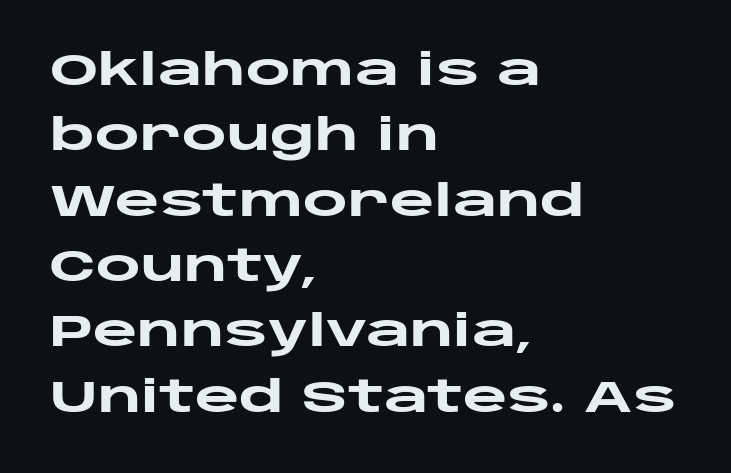
The image shows 43 px heavy, wide sans-serif type, upright; set left-aligned, normal line spacing (1.52x), normal letter spacing, not underlined; low stroke contrast and a large x-height.
